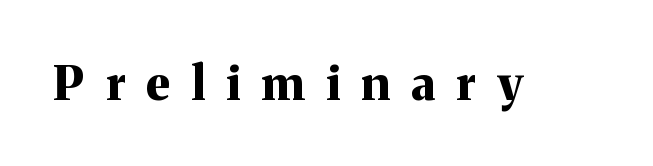
{"serif": "yes", "italic": "no", "bold": "yes", "weight": "bold", "width": "normal", "stroke_contrast": "medium", "x_height": "medium", "monospaced": "no", "underline": "no", "letter_spacing": "wide", "letter_spacing_em": 0.45, "glyph_px": 47}
